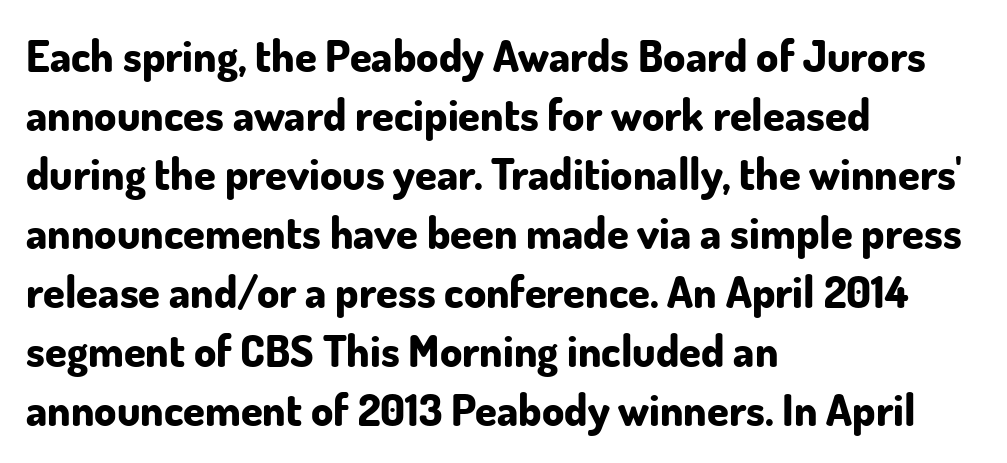
{"serif": "no", "italic": "no", "bold": "yes", "weight": "bold", "width": "normal", "stroke_contrast": "low", "x_height": "small", "monospaced": "no", "underline": "no", "align": "left", "line_spacing": "normal", "line_spacing_ratio": 1.34, "letter_spacing": "normal", "letter_spacing_em": 0.0, "glyph_px": 44}
